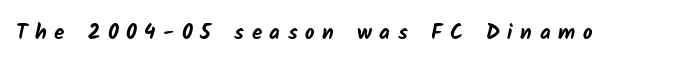
Decoration check: the copy has no underline. Each word looks stretched out because of the extra space between its letters. The strokes are fattened all the way to bold.
